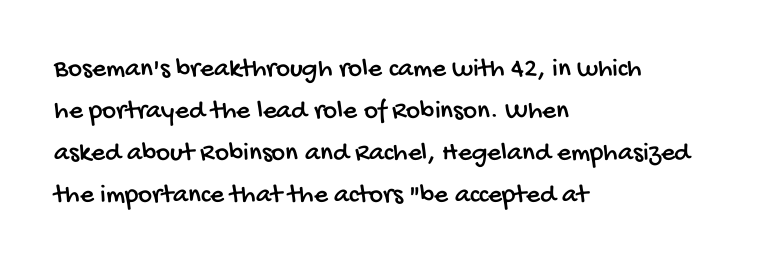
The image shows 27 px text type; set left-aligned, normal line spacing (1.56x), normal letter spacing, not underlined.
